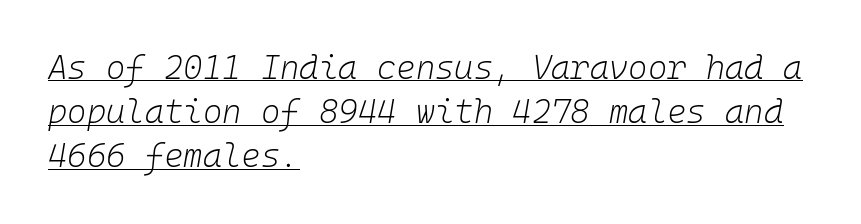
The image shows 33 px light type, italic (leaning right), monospaced; set left-aligned, normal line spacing (1.34x), normal letter spacing, underlined; low stroke contrast and a medium x-height.
